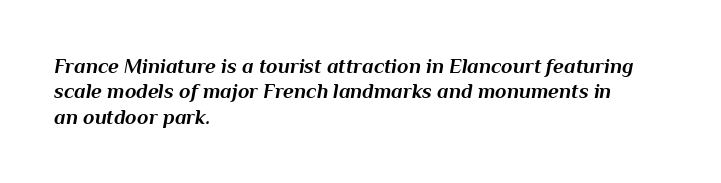
{"italic": "yes", "lean": "right", "slant_degrees": 10, "bold": "yes", "underline": "no", "align": "left", "line_spacing_ratio": 1.21, "letter_spacing": "normal", "letter_spacing_em": 0.0, "glyph_px": 21}
